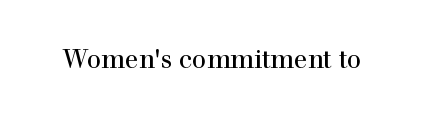
{"italic": "no", "underline": "no", "letter_spacing": "normal", "letter_spacing_em": 0.0, "glyph_px": 25}
